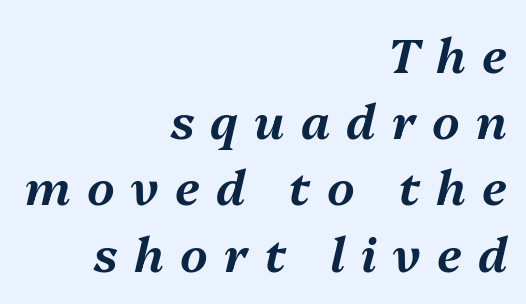
The image shows 48 px text type, italic (leaning right); set right-aligned, normal line spacing (1.38x), unusually wide letter spacing (+0.34 em), not underlined; medium stroke contrast and a medium x-height.
